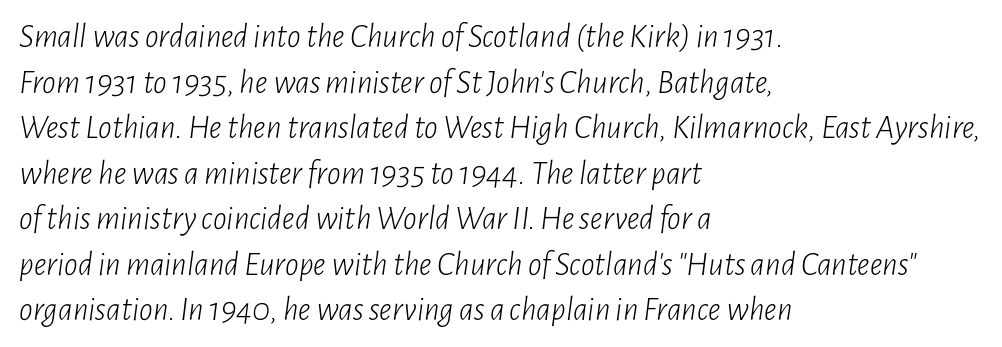
{"italic": "yes", "lean": "right", "slant_degrees": 7, "bold": "no", "weight": "light", "width": "condensed", "stroke_contrast": "low", "x_height": "medium", "monospaced": "no", "underline": "no", "align": "left", "line_spacing": "normal", "line_spacing_ratio": 1.34, "letter_spacing": "normal", "letter_spacing_em": 0.0, "glyph_px": 34}
